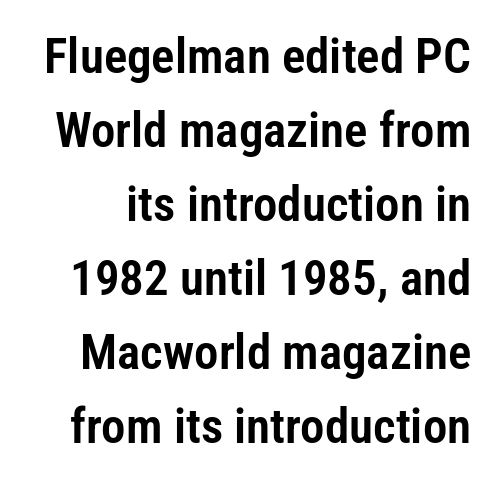
Posture: vertical. Here the designer chose a conventional face with non-uniform glyph widths. Beneath every word, the page is bare. There is no visible air inserted between adjacent glyphs. Students, observe: this is what conventionally led text looks like.
